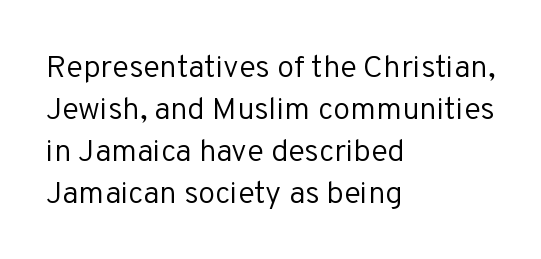
The rendering uses natural spacing where letterforms have individual widths. A sans-serif font was chosen for this passage. Descenders hang freely into open space. Each line starts at the same left margin while the right side varies. Stems and bowls with no extra thickness — not bold. Leading: standard.
